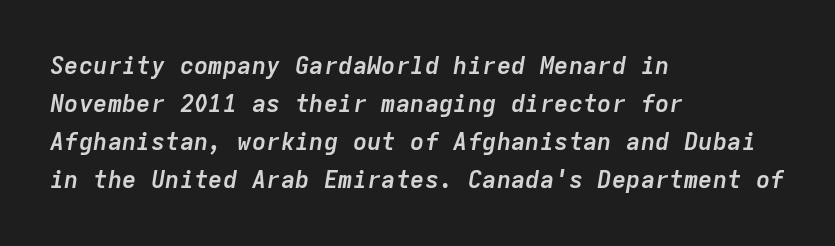
{"italic": "yes", "lean": "right", "slant_degrees": 9, "bold": "yes", "underline": "no", "align": "left", "line_spacing": "normal", "line_spacing_ratio": 1.59, "letter_spacing": "normal", "letter_spacing_em": 0.0, "glyph_px": 24}
